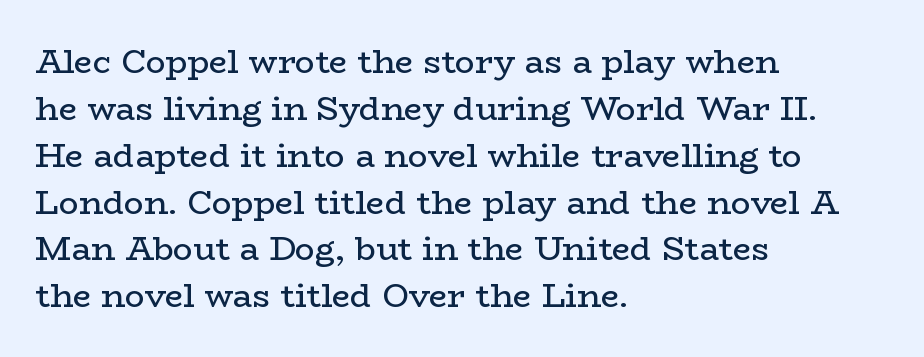
{"serif": "yes", "italic": "no", "bold": "no", "weight": "regular", "width": "wide", "stroke_contrast": "low", "x_height": "medium", "monospaced": "no", "underline": "no", "align": "left", "line_spacing": "normal", "line_spacing_ratio": 1.42, "letter_spacing": "normal", "letter_spacing_em": 0.0, "glyph_px": 33}
